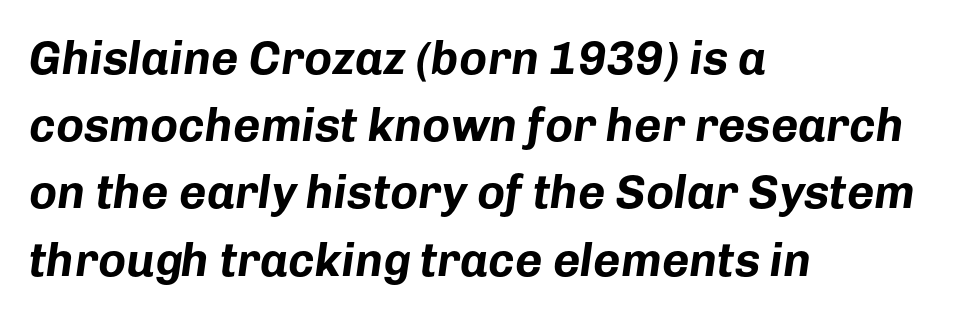
The image shows 47 px bold type, italic (leaning right); set left-aligned, normal line spacing (1.43x), normal letter spacing, not underlined; low stroke contrast and a medium x-height.
